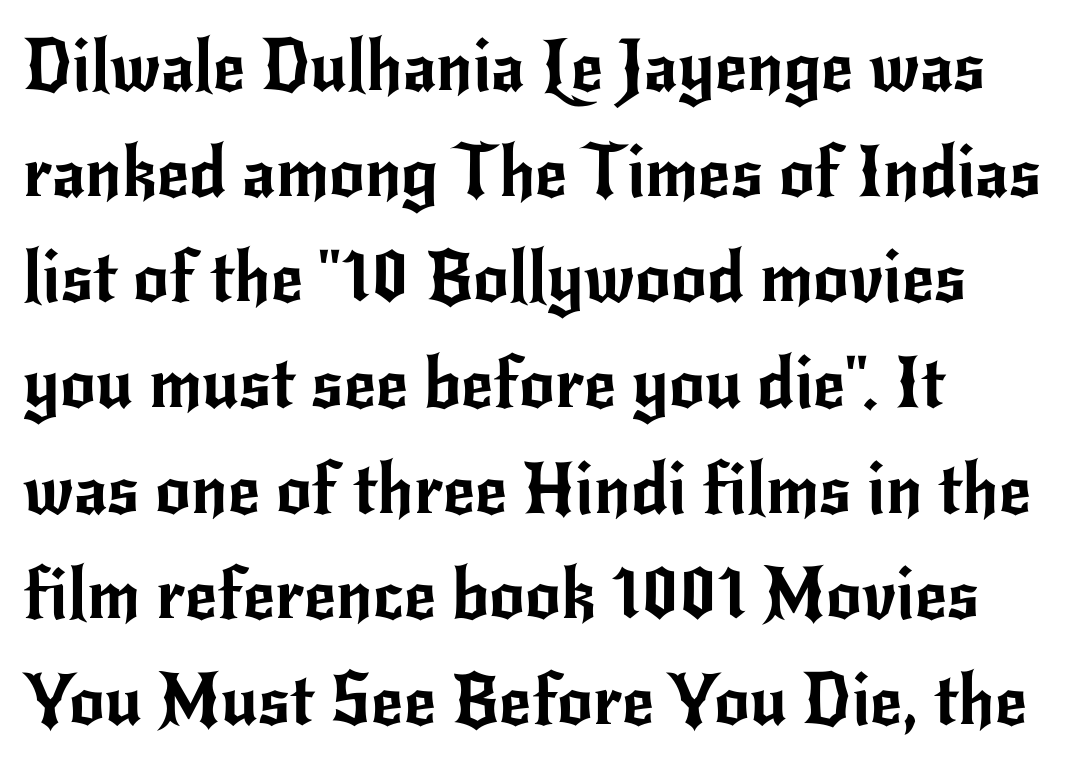
Q: Is the text italic (slanted)? A: No, it is upright.
Q: Is the typeface a serif or a sans-serif typeface? A: Sans-serif.
Q: Is the text underlined? A: No.
Q: How is the paragraph aligned? A: Left-aligned.
Q: Is the spacing between letters normal or unusually wide? A: Normal.
Q: Is the spacing between lines tight, normal or loose? A: Normal.
Q: Width (condensed, normal, or wide)? A: Normal.
Q: Stroke contrast? A: Low.
Q: x-height? A: Small.
Q: Monospaced? A: No.
